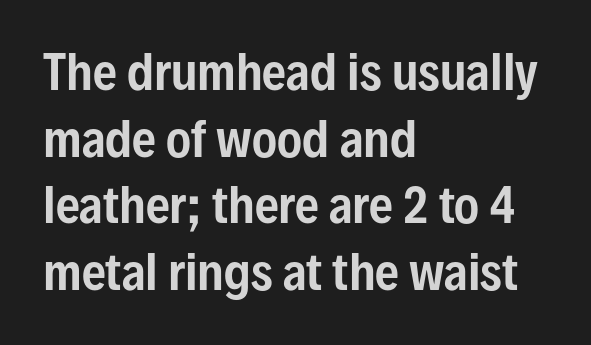
{"serif": "no", "italic": "no", "width": "condensed", "stroke_contrast": "low", "x_height": "medium", "monospaced": "no", "underline": "no", "align": "left", "line_spacing": "normal", "line_spacing_ratio": 1.42, "letter_spacing": "normal", "letter_spacing_em": 0.0, "glyph_px": 47}
